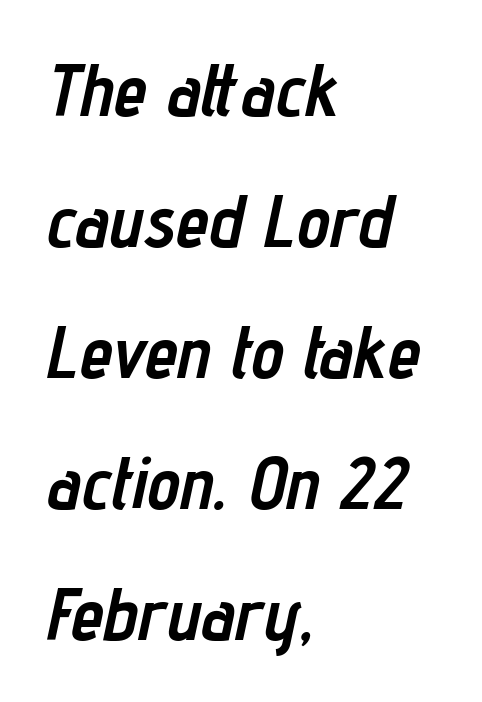
{"italic": "yes", "lean": "right", "slant_degrees": 12, "bold": "yes", "weight": "semibold", "width": "condensed", "stroke_contrast": "low", "x_height": "medium", "monospaced": "no", "underline": "no", "align": "left", "line_spacing_ratio": 1.77, "letter_spacing": "normal", "letter_spacing_em": 0.0, "glyph_px": 74}
